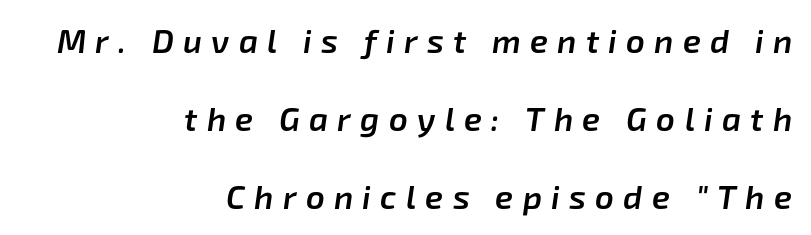
The image shows 33 px semibold type, italic (leaning right); set right-aligned, loose line spacing (2.36x), unusually wide letter spacing (+0.28 em), not underlined; low stroke contrast and a medium x-height.
